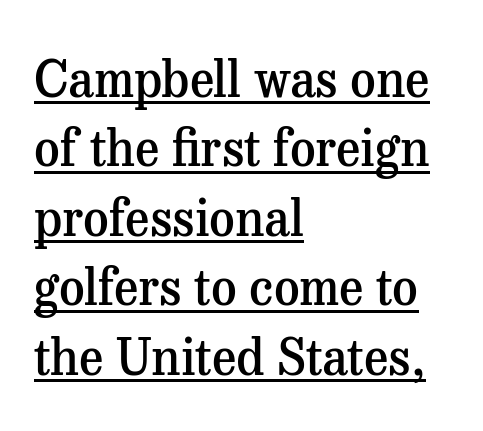
The image shows 50 px semibold serif type, upright; set left-aligned, normal line spacing (1.39x), normal letter spacing, underlined; medium stroke contrast and a medium x-height.
